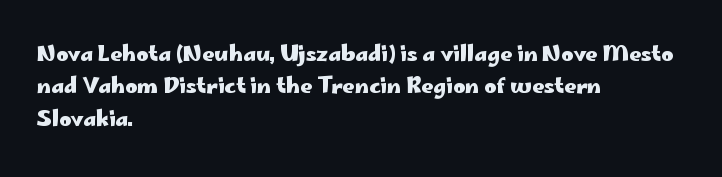
{"italic": "no", "bold": "yes", "underline": "no", "align": "left", "line_spacing": "normal", "line_spacing_ratio": 1.54, "letter_spacing": "normal", "letter_spacing_em": 0.0, "glyph_px": 21}
